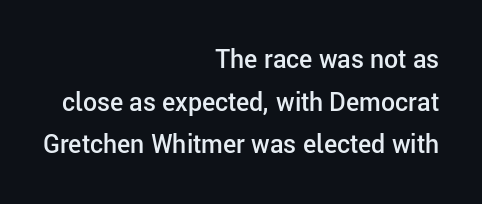
{"italic": "no", "bold": "semi", "underline": "no", "align": "right", "line_spacing_ratio": 1.71, "letter_spacing": "normal", "letter_spacing_em": 0.0, "glyph_px": 25}
